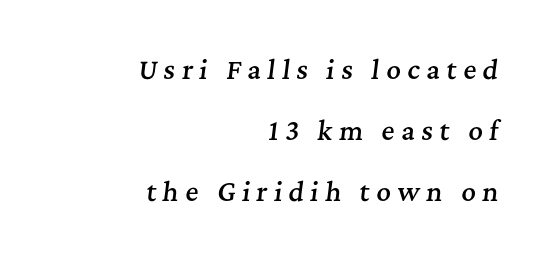
{"italic": "yes", "lean": "right", "slant_degrees": 7, "bold": "semi", "underline": "no", "align": "right", "line_spacing": "loose", "line_spacing_ratio": 2.45, "letter_spacing": "wide", "letter_spacing_em": 0.26, "glyph_px": 25}
